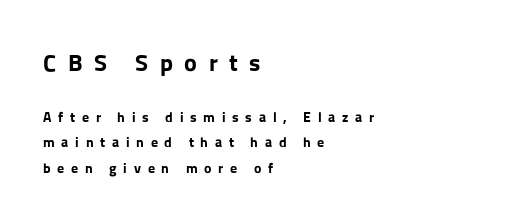
The image shows 24 px bold type, upright; set left-aligned, line spacing 1.82x, unusually wide letter spacing (+0.48 em), not underlined; the first (top) block is 1.71x larger.
